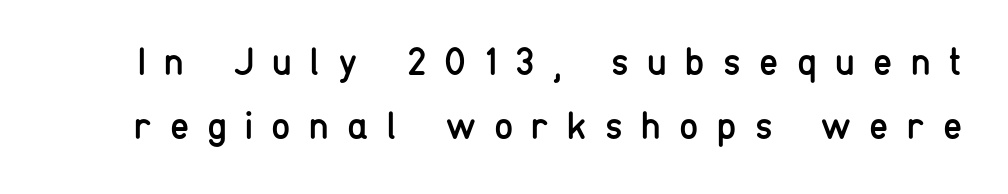
In terms of letterspacing, this is a distinctly airy, spread setting. The glyphs in this specimen are sans serif. Notice how descenders clear the ascenders below comfortably — that's standard leading. Is this a fixed-width face? No — the glyphs have proportional, varying widths. Each row of text sits above clean, open space.
